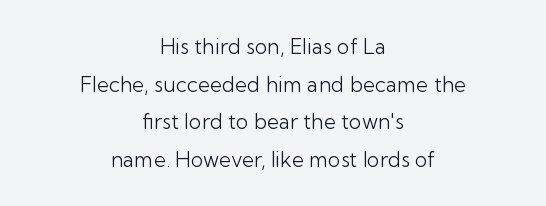
{"italic": "no", "bold": "no", "underline": "no", "align": "center", "line_spacing_ratio": 1.79, "letter_spacing": "normal", "letter_spacing_em": 0.0, "glyph_px": 21}
